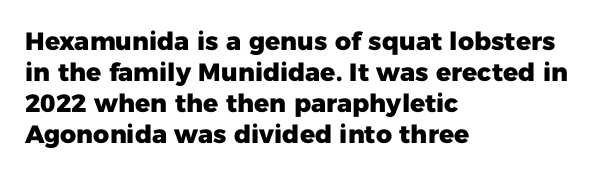
{"italic": "no", "bold": "yes", "underline": "no", "align": "left", "line_spacing_ratio": 1.24, "letter_spacing": "normal", "letter_spacing_em": 0.0, "glyph_px": 25}
